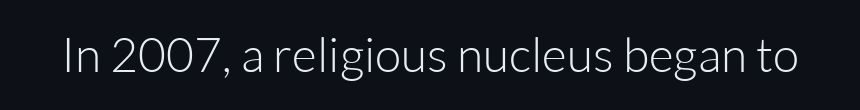
{"serif": "no", "italic": "no", "bold": "no", "weight": "light", "width": "normal", "stroke_contrast": "low", "x_height": "medium", "monospaced": "no", "underline": "no", "letter_spacing": "normal", "letter_spacing_em": 0.0, "glyph_px": 48}
